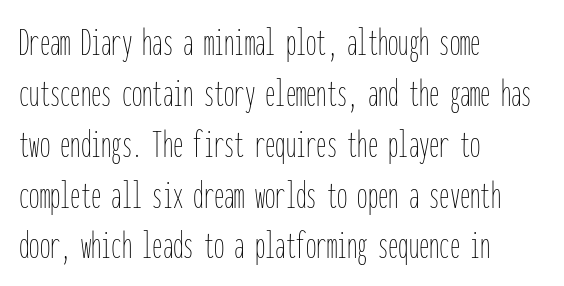
Style check: upright. No extra tracking has been applied to these lines. No heavy texture on the line: the type isn't bold. Fixed-width glyphs throughout — classic coding-font behaviour. The rag falls on the right side of this text block.
